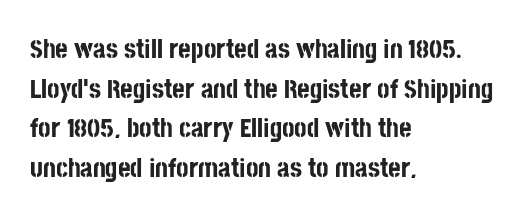
{"italic": "no", "bold": "yes", "underline": "no", "align": "left", "line_spacing": "normal", "line_spacing_ratio": 1.47, "letter_spacing": "normal", "letter_spacing_em": 0.0, "glyph_px": 27}
